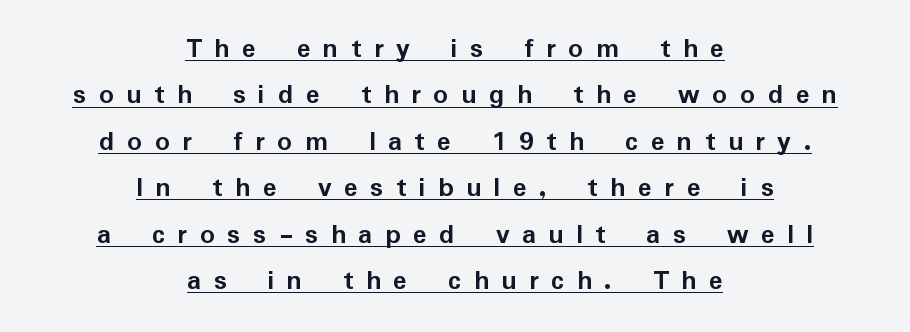
Q: Is the text bold? A: Yes.
Q: Is the text italic (slanted)? A: No, it is upright.
Q: Is the typeface a serif or a sans-serif typeface? A: Sans-serif.
Q: Is the text underlined? A: Yes.
Q: How is the paragraph aligned? A: Centered.
Q: Is the spacing between letters normal or unusually wide? A: Unusually wide.
Q: Is the spacing between lines tight, normal or loose? A: Normal.
Q: Width (condensed, normal, or wide)? A: Normal.
Q: Stroke contrast? A: Low.
Q: x-height? A: Medium.
Q: Monospaced? A: No.
